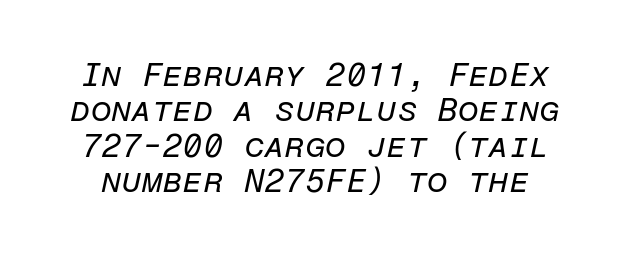
The image shows 33 px regular-weight type, italic (leaning right), monospaced; set tight line spacing (1.07x), normal letter spacing, not underlined; low stroke contrast and a medium x-height.
